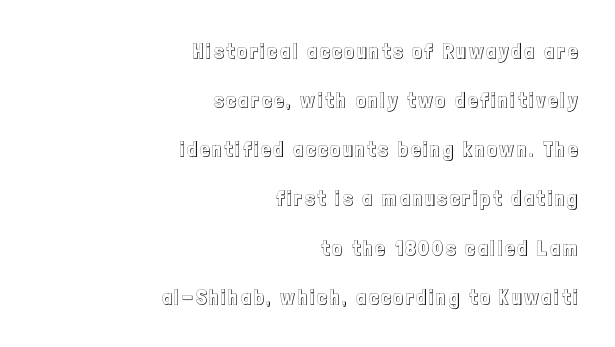
{"italic": "no", "underline": "no", "align": "right", "line_spacing": "loose", "line_spacing_ratio": 2.34, "glyph_px": 21}
